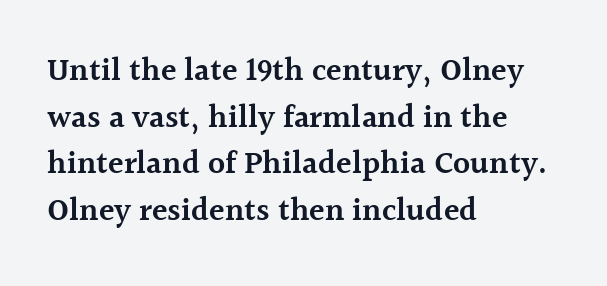
{"serif": "yes", "italic": "no", "bold": "semi", "weight": "semibold", "width": "normal", "x_height": "medium", "monospaced": "no", "underline": "no", "align": "left", "line_spacing": "normal", "line_spacing_ratio": 1.46, "letter_spacing": "normal", "letter_spacing_em": 0.0, "glyph_px": 32}
